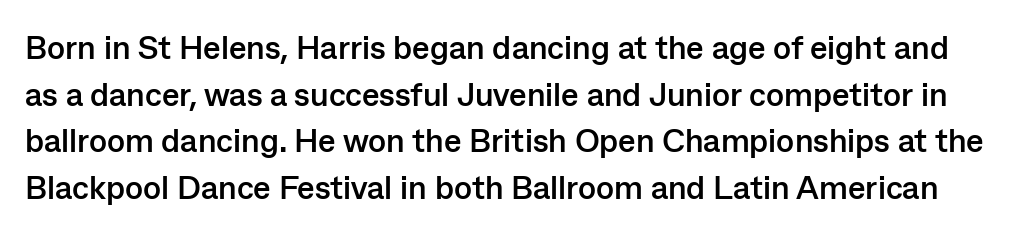
The image shows 33 px semibold sans-serif type, upright; set normal line spacing (1.41x), normal letter spacing, not underlined; low stroke contrast and a medium x-height.
